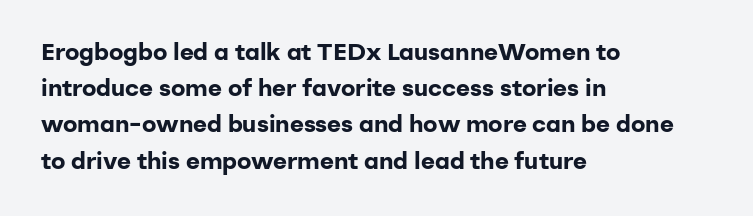
{"italic": "no", "bold": "yes", "underline": "no", "align": "left", "line_spacing": "normal", "line_spacing_ratio": 1.51, "letter_spacing": "normal", "letter_spacing_em": 0.0, "glyph_px": 24}
